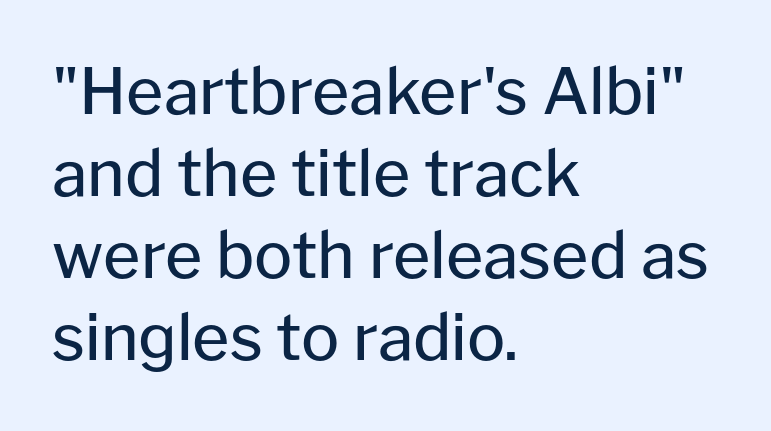
Q: Is the text bold? A: No.
Q: Is the text italic (slanted)? A: No, it is upright.
Q: Is the typeface a serif or a sans-serif typeface? A: Sans-serif.
Q: Is the text underlined? A: No.
Q: How is the paragraph aligned? A: Left-aligned.
Q: Is the spacing between letters normal or unusually wide? A: Normal.
Q: Is the spacing between lines tight, normal or loose? A: Normal.
Q: Width (condensed, normal, or wide)? A: Normal.
Q: Stroke contrast? A: Low.
Q: x-height? A: Medium.
Q: Monospaced? A: No.
